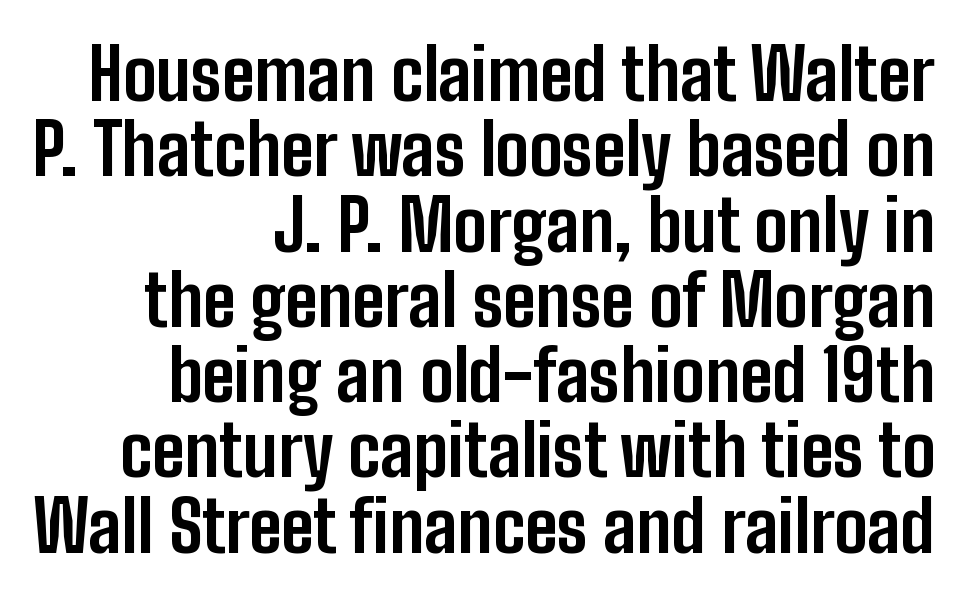
The image shows 71 px bold, condensed sans-serif type, upright; set right-aligned, tight line spacing (1.06x), normal letter spacing, not underlined; low stroke contrast and a medium x-height.
